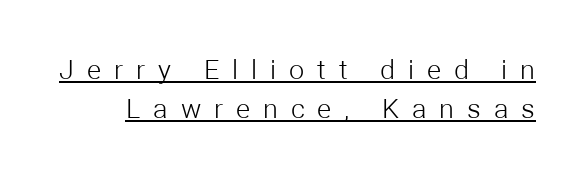
The image shows 27 px text type, upright; set normal line spacing (1.45x), unusually wide letter spacing (+0.48 em), underlined.
